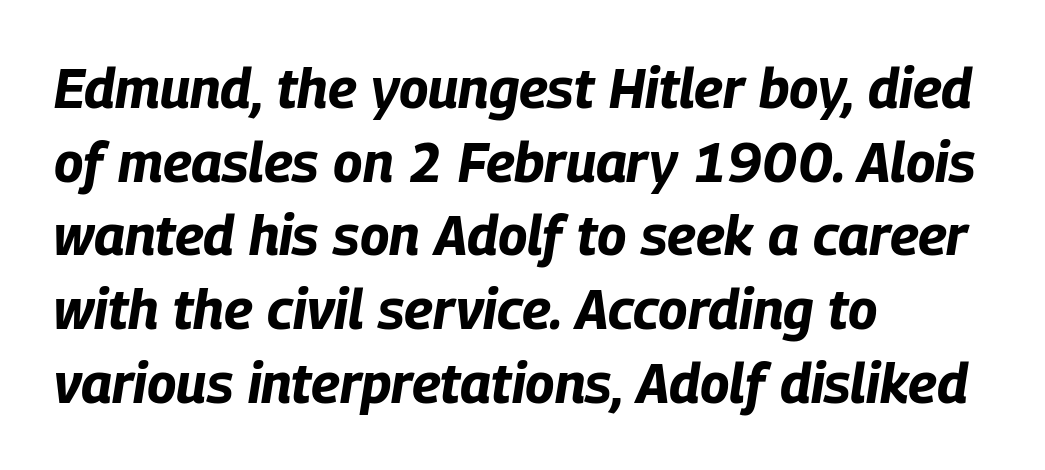
In terms of weight, the rendering is a true, heavy bold. This sample keeps an unexceptional amount of space between lines. Layout note: lines flush left. Quick note: italic. This sample uses plain, unmodified letter spacing. The foot of each line stays bare and open.
